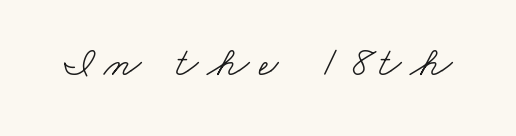
{"serif": "yes", "bold": "no", "weight": "light", "width": "wide", "stroke_contrast": "low", "x_height": "small", "monospaced": "no", "underline": "no", "letter_spacing": "wide", "letter_spacing_em": 0.21, "glyph_px": 43}
